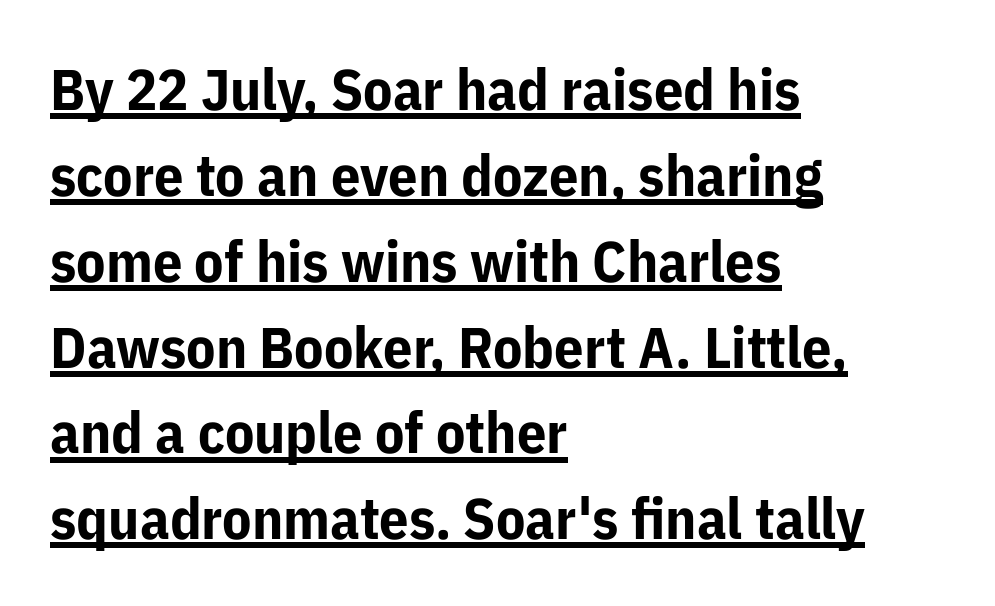
The rendering keeps characters at their native spacing. Strokes here are thick enough to call this a true bold. Leftover space on each line is placed entirely after the last word. Has an underline been added? It has.
